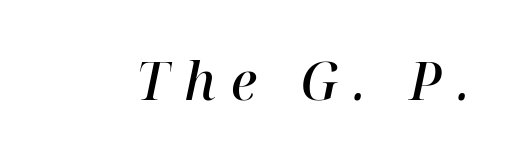
The image shows 52 px semibold serif type, italic (leaning right); set unusually wide letter spacing (+0.29 em), not underlined; high stroke contrast and a medium x-height.
